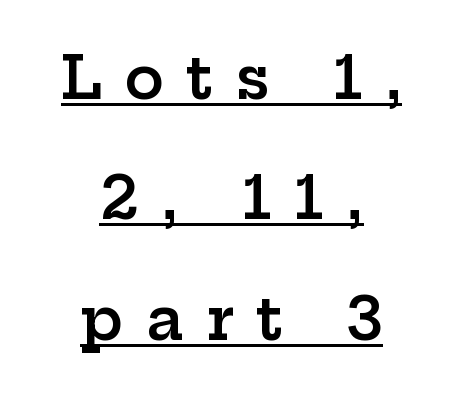
Q: Is the text bold? A: Semi-bold.
Q: Is the text italic (slanted)? A: No, it is upright.
Q: Is the typeface a serif or a sans-serif typeface? A: Serif.
Q: Is the text underlined? A: Yes.
Q: How is the paragraph aligned? A: Centered.
Q: Is the spacing between letters normal or unusually wide? A: Unusually wide.
Q: Is the spacing between lines tight, normal or loose? A: Loose.
Q: Width (condensed, normal, or wide)? A: Wide.
Q: Stroke contrast? A: Low.
Q: x-height? A: Medium.
Q: Monospaced? A: No.
